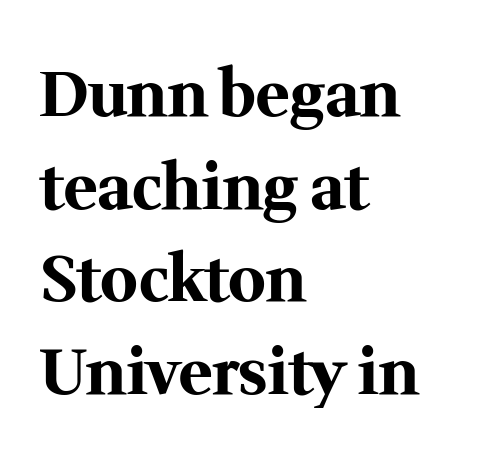
This sample has the flowing, uneven cadence of proportional lettering. Whoever set this chose a conventional vertical rhythm. A clean baseline with only descenders dipping below it. How heavy is the stroke? Heavy — this is a bold. It's the straight-up-and-down kind of type.
